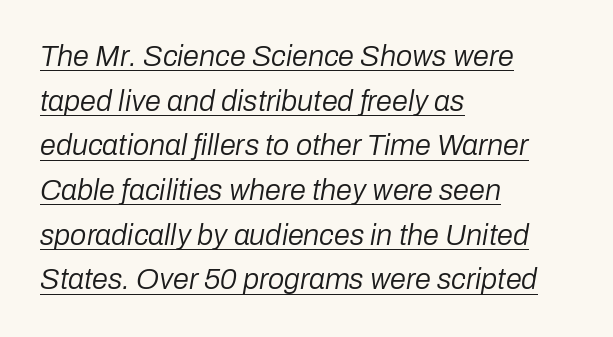
{"italic": "yes", "lean": "right", "slant_degrees": 10, "bold": "no", "weight": "regular", "width": "normal", "stroke_contrast": "low", "x_height": "medium", "monospaced": "no", "underline": "yes", "align": "left", "line_spacing": "normal", "line_spacing_ratio": 1.54, "letter_spacing": "normal", "letter_spacing_em": 0.0, "glyph_px": 29}
